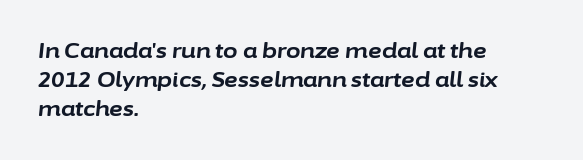
Q: Is the text bold? A: Yes.
Q: Is the text italic (slanted)? A: Yes, it leans right by about 6 degrees.
Q: Is the text underlined? A: No.
Q: How is the paragraph aligned? A: Left-aligned.
Q: Is the spacing between letters normal or unusually wide? A: Normal.
Q: Is the spacing between lines tight, normal or loose? A: Normal.
